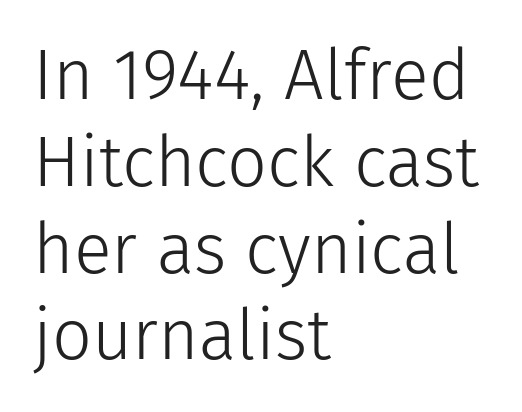
Is this a sans? Yes — the strokes have no serifs. Note the varied advance widths — an 'i' is clearly narrower than an 'm'. Type without underlining. Ascenders rise straight up at ninety degrees.
